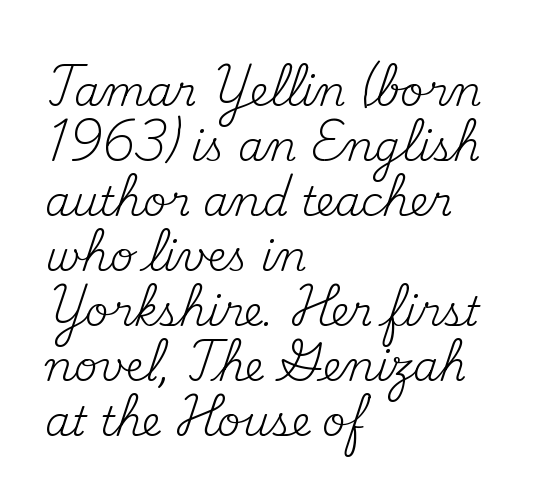
{"serif": "yes", "bold": "no", "weight": "regular", "width": "normal", "stroke_contrast": "medium", "x_height": "small", "monospaced": "no", "underline": "no", "align": "left", "line_spacing": "normal", "line_spacing_ratio": 1.34, "letter_spacing": "normal", "letter_spacing_em": 0.0, "glyph_px": 41}
